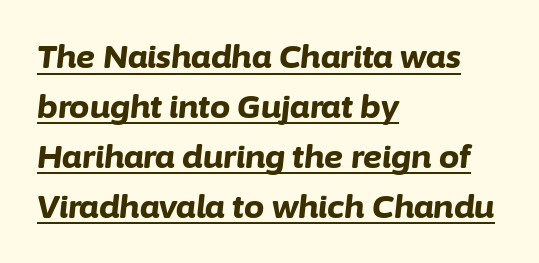
The image shows 32 px bold type, italic (leaning right); set left-aligned, normal line spacing (1.56x), normal letter spacing, underlined; low stroke contrast and a medium x-height.
